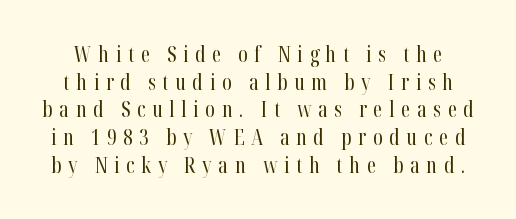
Notice how the stems are strictly vertical — no italics here. Notice how descenders clear the ascenders below comfortably — that's standard leading. Descenders are the only things crossing below the line. Stems and bowls with no extra thickness — not bold.
